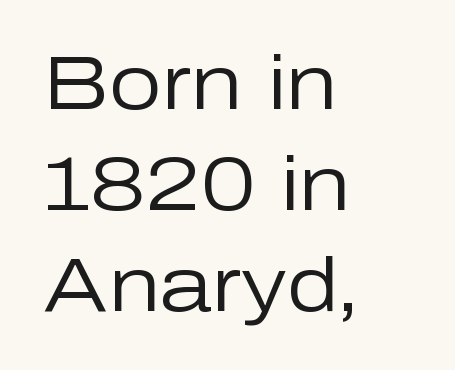
Leading: standard. In CSS terms this would be text-align: left. This sample has the flowing, uneven cadence of proportional lettering. Is this a sans? Yes — the strokes have no serifs. Nothing unusual about the tracking: characters are spaced as the font intends. The strokes are not fattened; the text isn't bold.
